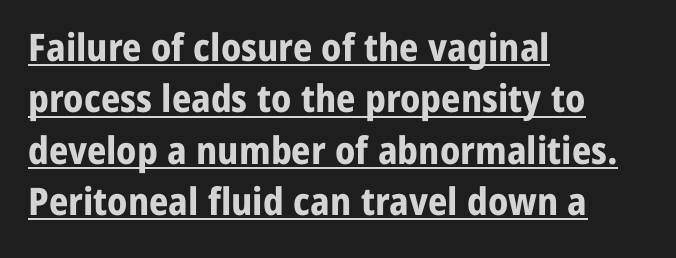
Q: Is the text bold? A: Yes.
Q: Is the text italic (slanted)? A: No, it is upright.
Q: Is the typeface a serif or a sans-serif typeface? A: Sans-serif.
Q: Is the text underlined? A: Yes.
Q: How is the paragraph aligned? A: Left-aligned.
Q: Is the spacing between letters normal or unusually wide? A: Normal.
Q: Is the spacing between lines tight, normal or loose? A: Normal.
Q: Width (condensed, normal, or wide)? A: Normal.
Q: Stroke contrast? A: Low.
Q: x-height? A: Medium.
Q: Monospaced? A: No.
